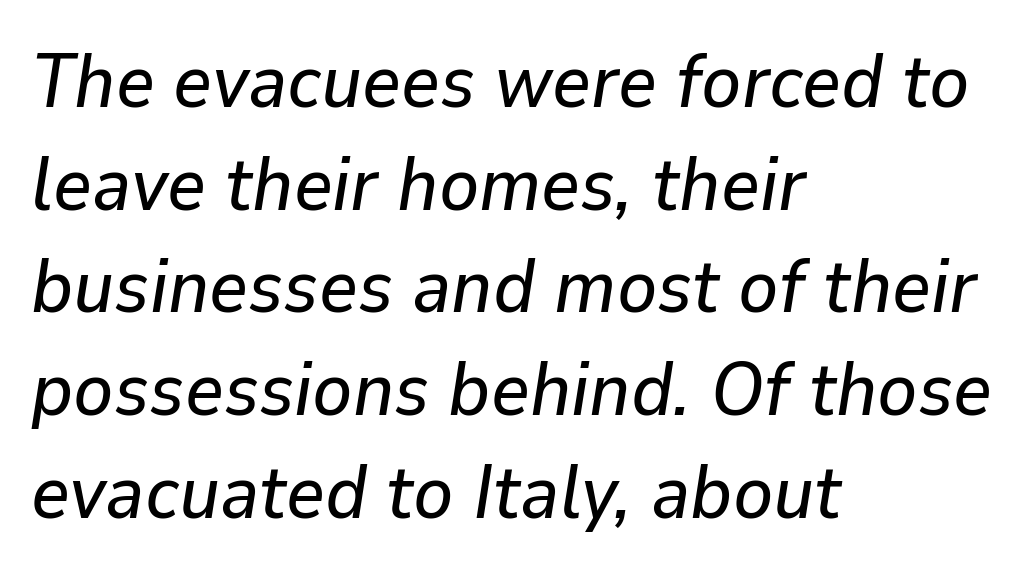
{"italic": "yes", "lean": "right", "slant_degrees": 9, "width": "normal", "stroke_contrast": "low", "x_height": "medium", "monospaced": "no", "underline": "no", "align": "left", "line_spacing": "normal", "line_spacing_ratio": 1.37, "letter_spacing": "normal", "letter_spacing_em": 0.0, "glyph_px": 75}
